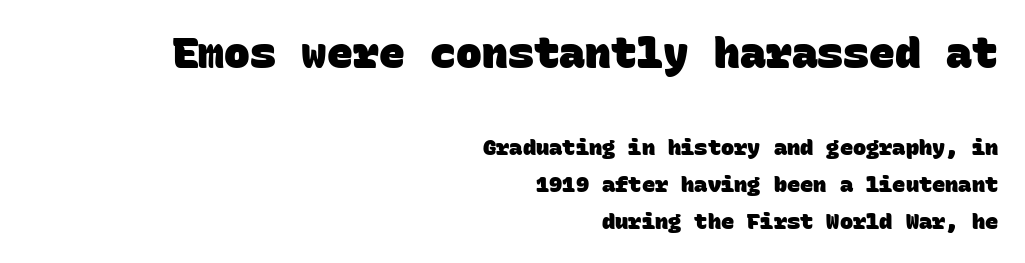
{"serif": "no", "bold": "yes", "weight": "heavy", "width": "normal", "stroke_contrast": "low", "x_height": "large", "monospaced": "yes", "underline": "no", "align": "right", "line_spacing": "normal", "line_spacing_ratio": 1.69, "letter_spacing": "normal", "letter_spacing_em": 0.0, "larger_block": "first", "size_ratio": 1.95, "glyph_px": 43}
